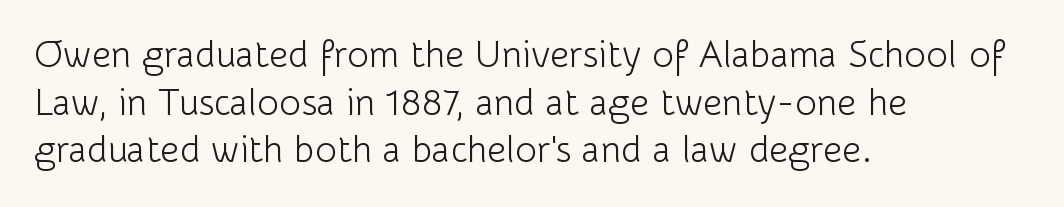
The image shows 37 px light sans-serif type, upright; set left-aligned, normal line spacing (1.29x), normal letter spacing, not underlined; low stroke contrast and a medium x-height.
